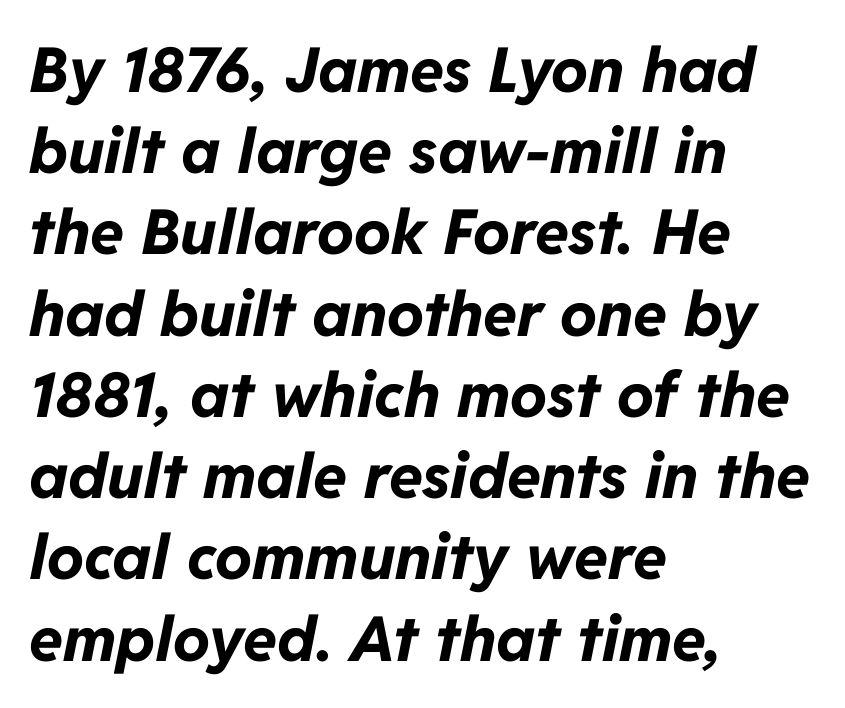
{"italic": "yes", "lean": "right", "slant_degrees": 11, "bold": "yes", "weight": "bold", "width": "normal", "stroke_contrast": "low", "x_height": "medium", "monospaced": "no", "underline": "no", "align": "left", "line_spacing": "normal", "line_spacing_ratio": 1.31, "letter_spacing": "normal", "letter_spacing_em": 0.0, "glyph_px": 62}
